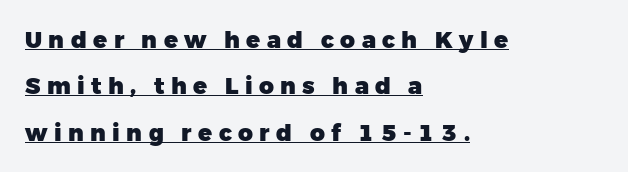
The image shows 23 px bold type, upright; set left-aligned, loose line spacing (2.02x), unusually wide letter spacing (+0.28 em), underlined.
